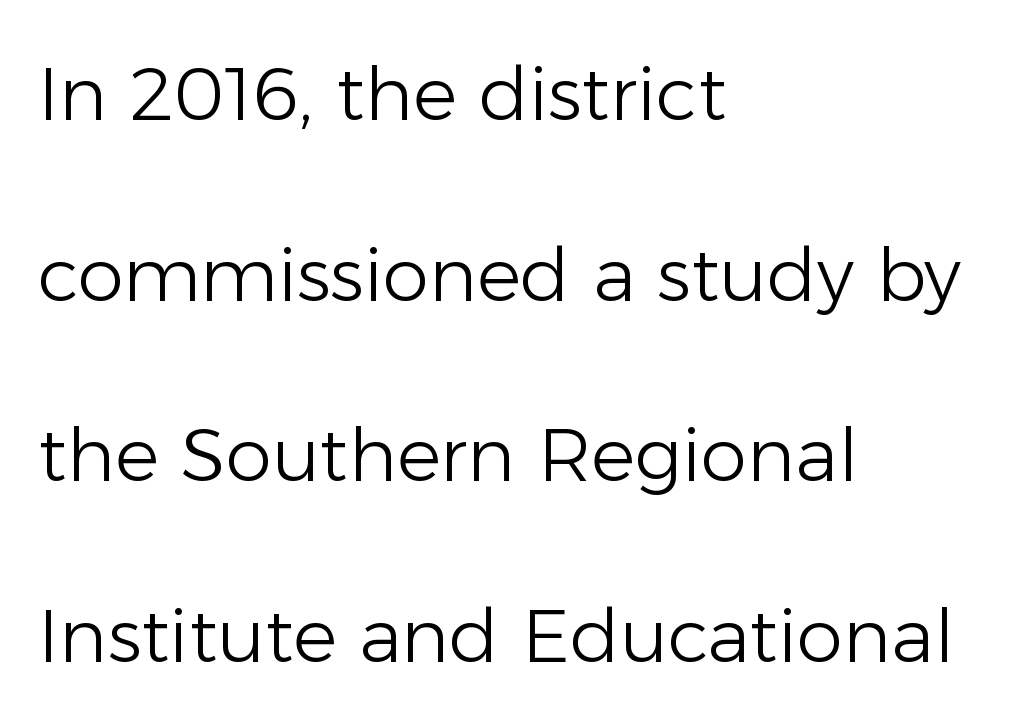
Rendered with straight, roman letterforms. The font sits on the lighter half of the weight spectrum, regular included. This rendering leaves character spacing at its baseline value. Typeset ragged right — the left edge is the straight one. The strip under each line holds only bare page.
